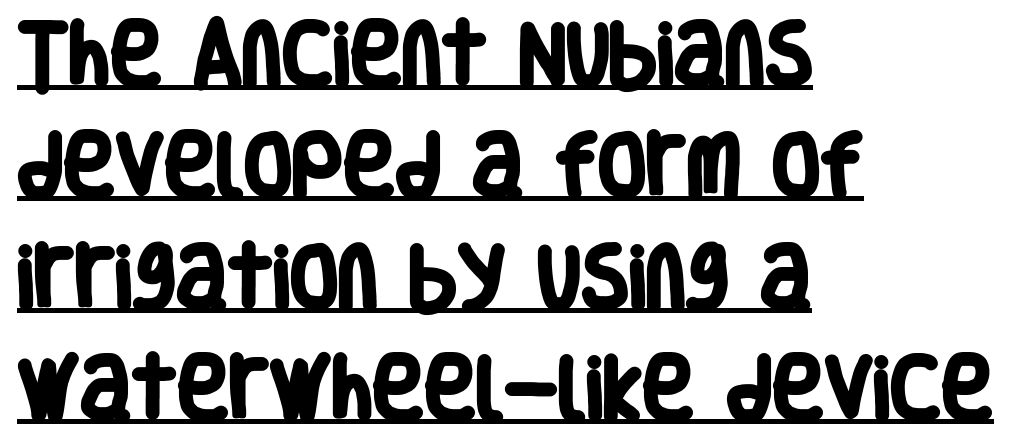
Q: Is the text bold? A: Yes.
Q: Is the typeface a serif or a sans-serif typeface? A: Sans-serif.
Q: Is the text underlined? A: Yes.
Q: How is the paragraph aligned? A: Left-aligned.
Q: Is the spacing between letters normal or unusually wide? A: Normal.
Q: Is the spacing between lines tight, normal or loose? A: Normal.
Q: Width (condensed, normal, or wide)? A: Condensed.
Q: Stroke contrast? A: Low.
Q: x-height? A: Large.
Q: Monospaced? A: No.
